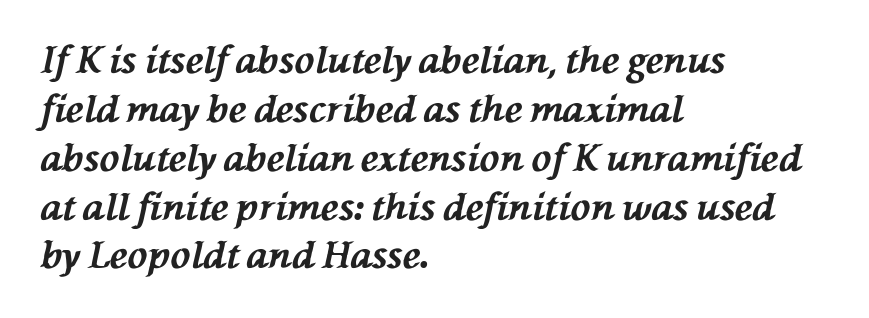
The image shows 37 px bold type, italic (leaning left); set left-aligned, normal line spacing (1.32x), normal letter spacing, not underlined; medium stroke contrast and a medium x-height.
